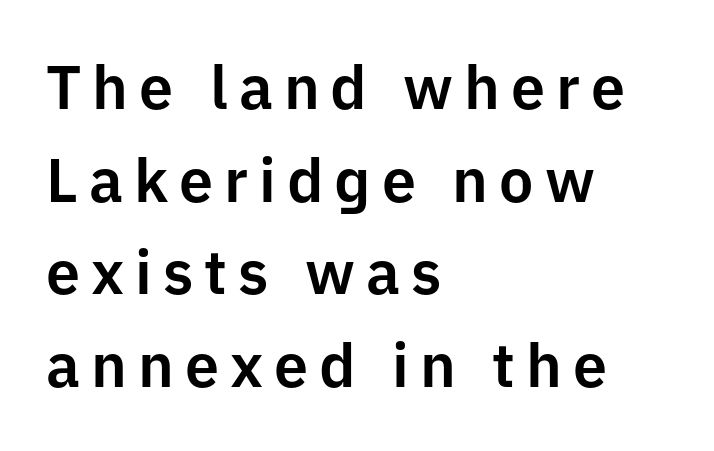
Q: Is the text italic (slanted)? A: No, it is upright.
Q: Is the typeface a serif or a sans-serif typeface? A: Sans-serif.
Q: Is the text underlined? A: No.
Q: How is the paragraph aligned? A: Left-aligned.
Q: Is the spacing between lines tight, normal or loose? A: Normal.
Q: Width (condensed, normal, or wide)? A: Normal.
Q: Stroke contrast? A: Low.
Q: x-height? A: Medium.
Q: Monospaced? A: No.
